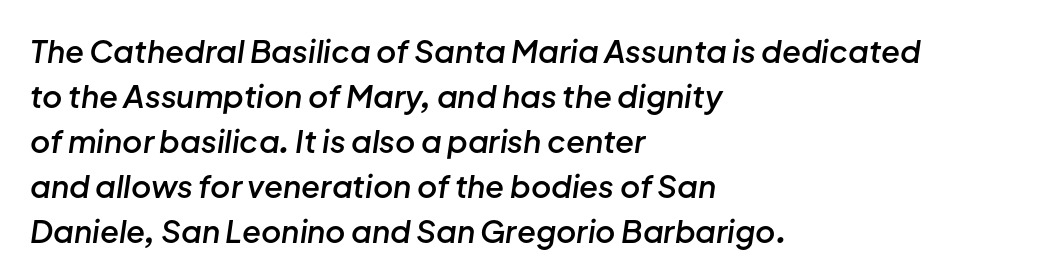
Q: Is the text bold? A: Semi-bold.
Q: Is the text italic (slanted)? A: Yes, it leans right by about 8 degrees.
Q: Is the text underlined? A: No.
Q: How is the paragraph aligned? A: Left-aligned.
Q: Is the spacing between letters normal or unusually wide? A: Normal.
Q: Is the spacing between lines tight, normal or loose? A: Normal.
Q: Width (condensed, normal, or wide)? A: Normal.
Q: Stroke contrast? A: Low.
Q: x-height? A: Medium.
Q: Monospaced? A: No.
